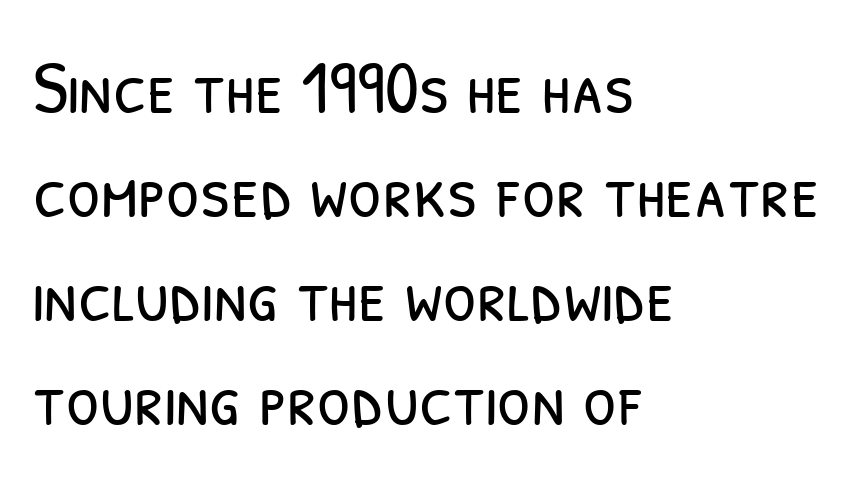
Q: Is the text bold? A: No.
Q: Is the typeface a serif or a sans-serif typeface? A: Sans-serif.
Q: Is the text underlined? A: No.
Q: How is the paragraph aligned? A: Left-aligned.
Q: Is the spacing between letters normal or unusually wide? A: Normal.
Q: Is the spacing between lines tight, normal or loose? A: Normal.
Q: Width (condensed, normal, or wide)? A: Condensed.
Q: Stroke contrast? A: Low.
Q: x-height? A: Medium.
Q: Monospaced? A: No.
